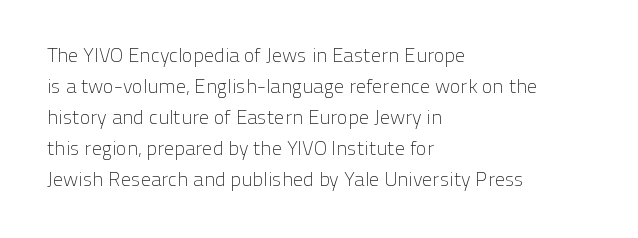
Q: Is the text bold? A: No.
Q: Is the text italic (slanted)? A: No, it is upright.
Q: Is the text underlined? A: No.
Q: How is the paragraph aligned? A: Left-aligned.
Q: Is the spacing between letters normal or unusually wide? A: Normal.
Q: Is the spacing between lines tight, normal or loose? A: Normal.
